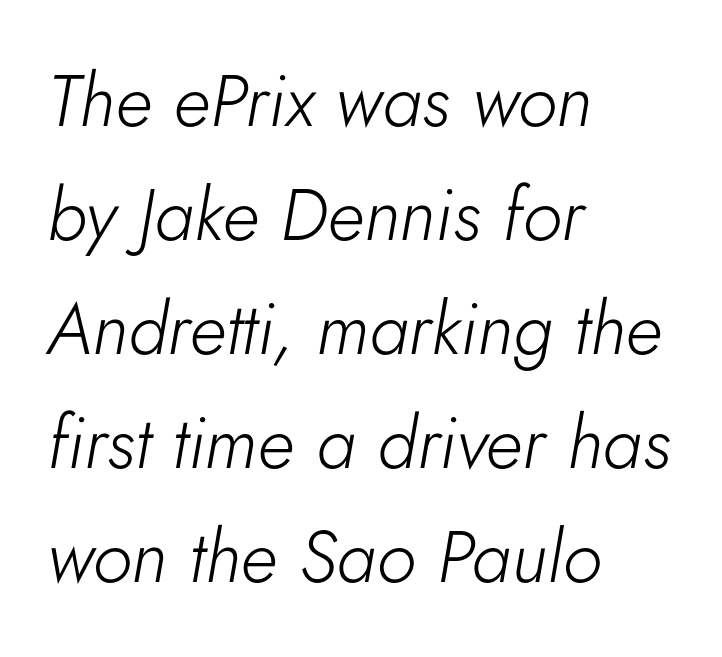
{"italic": "yes", "lean": "right", "slant_degrees": 5, "bold": "no", "weight": "light", "width": "normal", "stroke_contrast": "low", "x_height": "small", "monospaced": "no", "underline": "no", "align": "left", "line_spacing": "normal", "line_spacing_ratio": 1.56, "letter_spacing": "normal", "letter_spacing_em": 0.0, "glyph_px": 73}
